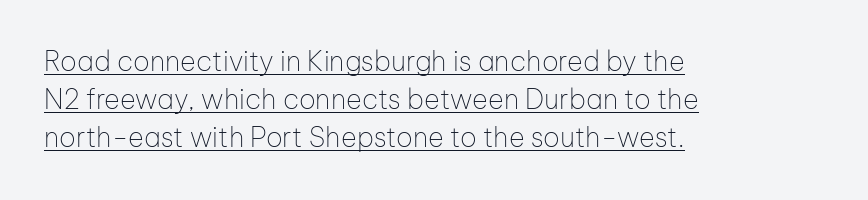
The image shows 27 px text type, upright; set left-aligned, normal line spacing (1.41x), normal letter spacing, underlined.
